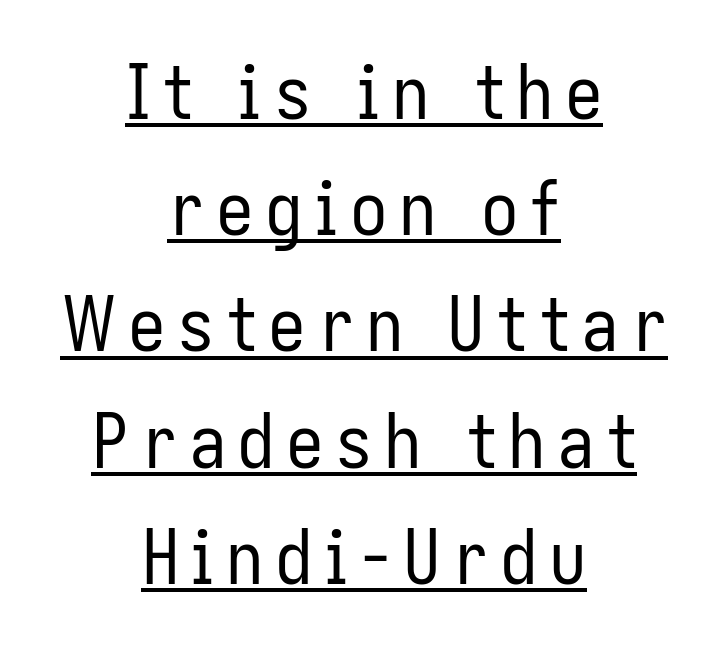
Vertical spacing — default. These characters rest on top of a visible drawn line. Serif or sans? Sans — the stroke terminals are bare. Characters remain perfectly vertical along every line. Note the varied advance widths — an 'i' is clearly narrower than an 'm'.
